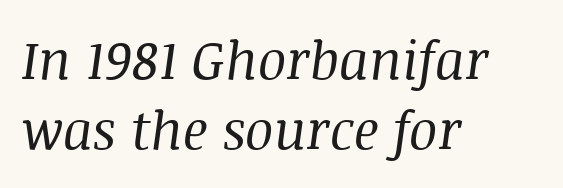
Heft: none added — not bold. Italic: yes, the glyphs are oblique. The passage shown is typed in a proportional face where columns would drift. Honestly, the letter spacing is just normal — you wouldn't notice it.
